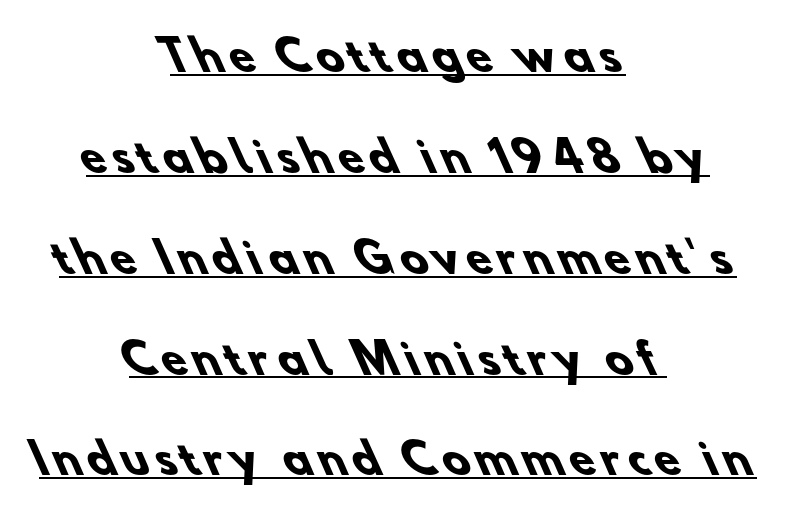
{"serif": "no", "bold": "yes", "weight": "heavy", "width": "normal", "stroke_contrast": "low", "x_height": "small", "monospaced": "no", "underline": "yes", "align": "center", "line_spacing": "loose", "line_spacing_ratio": 2.46, "glyph_px": 41}
